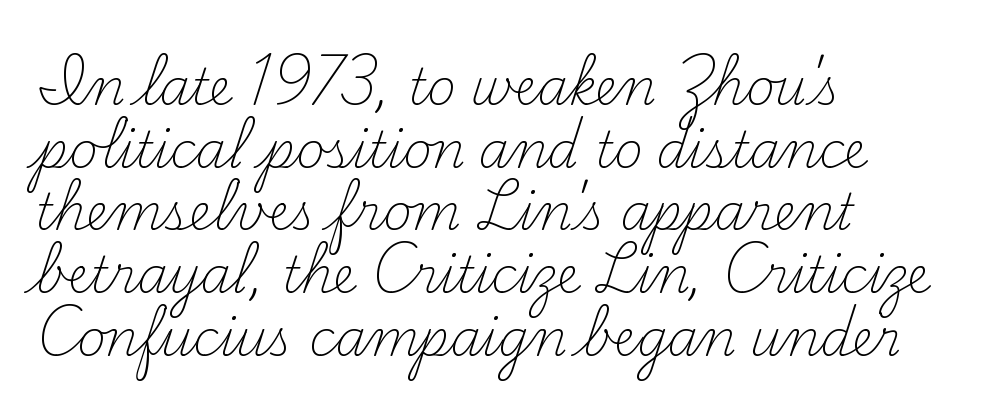
The image shows 49 px light type; set left-aligned, normal line spacing (1.28x), normal letter spacing, not underlined; medium stroke contrast and a small x-height.
